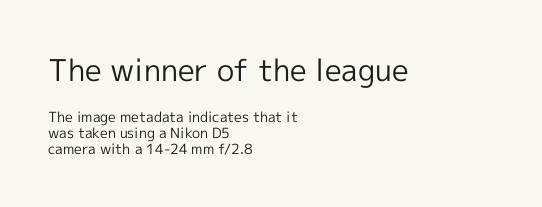
The image shows 30 px regular-weight sans-serif type, upright; set left-aligned, tight line spacing (1.13x), normal letter spacing, not underlined; the first (top) block is 2.14x larger; a medium x-height.
